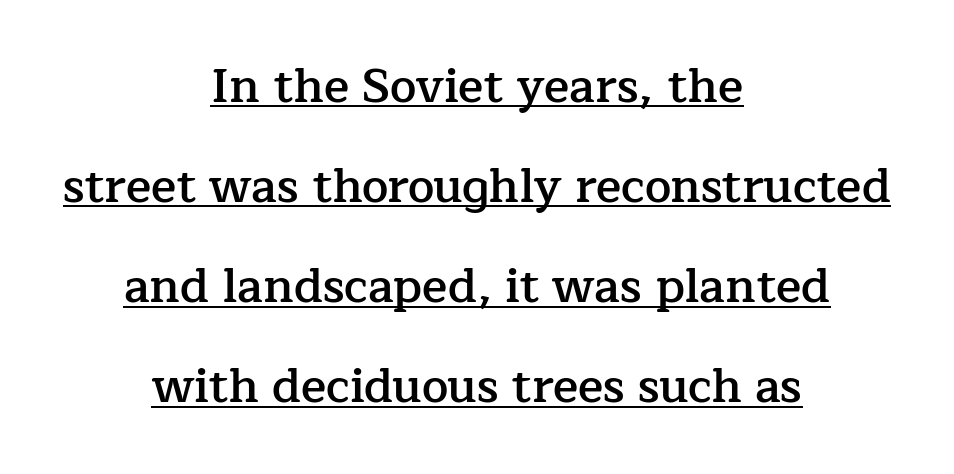
Honestly, the underline is the first thing you notice here. Notice how the passage keeps no hard edge, just a central spine. You could not count columns in this text — the font is proportionally spaced. This sample uses a serif face.
